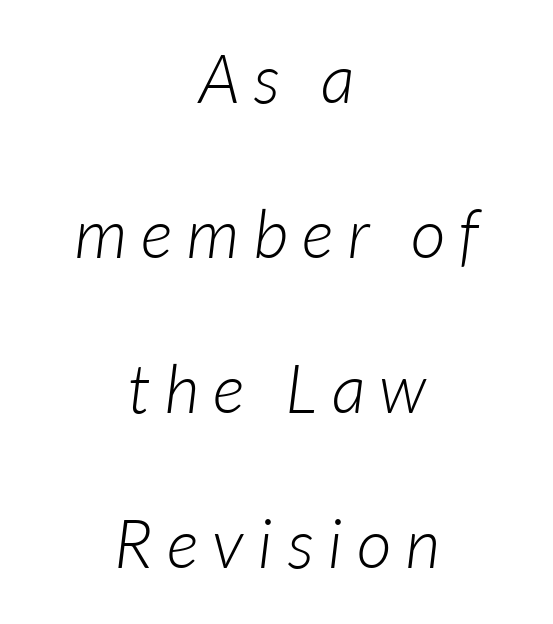
The image shows 68 px light sans-serif type; set centered, loose line spacing (2.28x), unusually wide letter spacing (+0.21 em), not underlined; low stroke contrast and a medium x-height.
